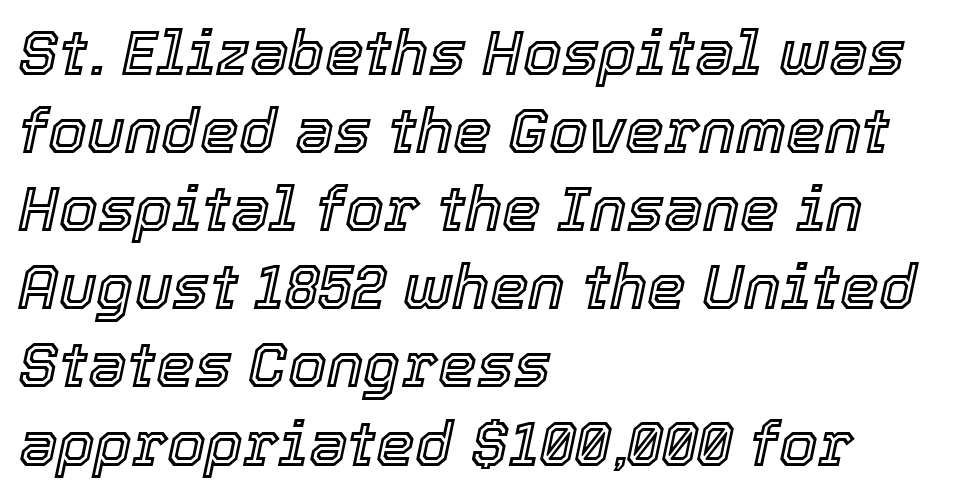
{"italic": "yes", "lean": "right", "slant_degrees": 12, "width": "normal", "x_height": "medium", "monospaced": "no", "underline": "no", "align": "left", "line_spacing": "normal", "line_spacing_ratio": 1.26, "letter_spacing": "normal", "letter_spacing_em": 0.0, "glyph_px": 62}
